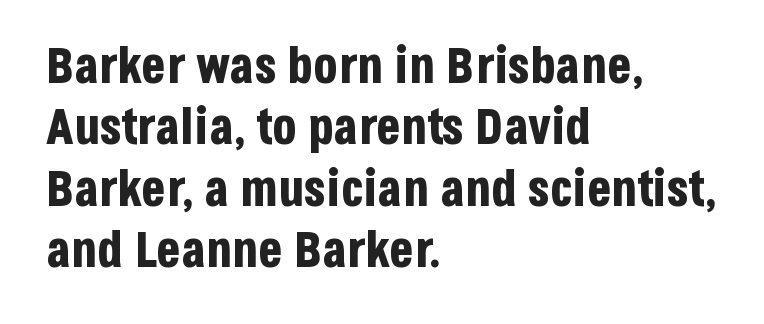
Q: Is the text bold? A: Yes.
Q: Is the text italic (slanted)? A: No, it is upright.
Q: Is the typeface a serif or a sans-serif typeface? A: Sans-serif.
Q: Is the text underlined? A: No.
Q: How is the paragraph aligned? A: Left-aligned.
Q: Is the spacing between letters normal or unusually wide? A: Normal.
Q: Width (condensed, normal, or wide)? A: Condensed.
Q: Stroke contrast? A: Low.
Q: x-height? A: Large.
Q: Monospaced? A: No.
